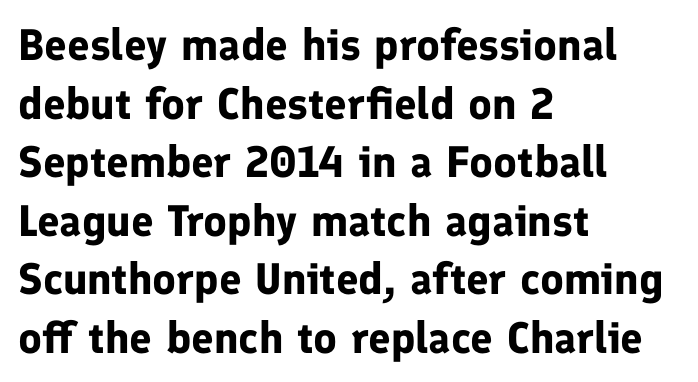
{"serif": "no", "italic": "no", "bold": "yes", "weight": "bold", "width": "normal", "stroke_contrast": "low", "x_height": "medium", "monospaced": "no", "underline": "no", "align": "left", "line_spacing": "normal", "line_spacing_ratio": 1.33, "letter_spacing": "normal", "letter_spacing_em": 0.0, "glyph_px": 44}
